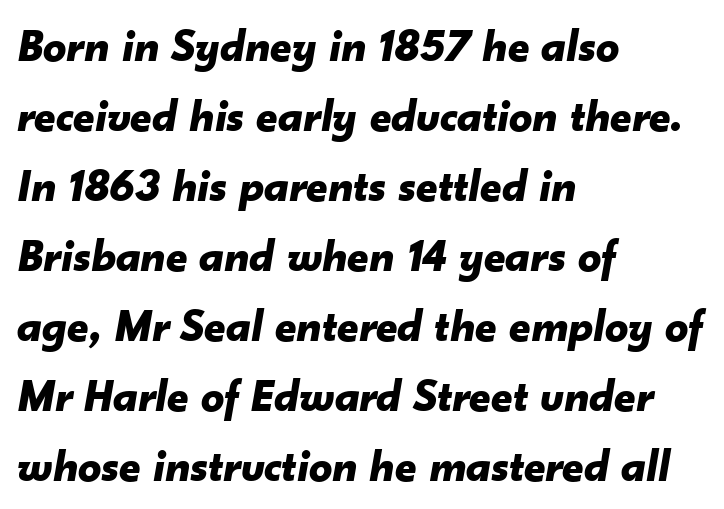
Q: Is the text bold? A: Yes.
Q: Is the text italic (slanted)? A: Yes, it leans right by about 10 degrees.
Q: Is the text underlined? A: No.
Q: How is the paragraph aligned? A: Left-aligned.
Q: Is the spacing between letters normal or unusually wide? A: Normal.
Q: Is the spacing between lines tight, normal or loose? A: Normal.
Q: Width (condensed, normal, or wide)? A: Normal.
Q: Stroke contrast? A: Low.
Q: x-height? A: Small.
Q: Monospaced? A: No.
